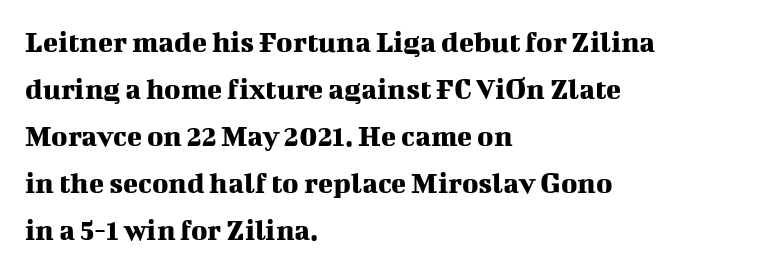
Compared with a centered layout, this one pins lines to the left instead. If you drew a line through each stem, it would be perfectly vertical. You can tell from the footed stems that serif type was used. Note the varied advance widths — an 'i' is clearly narrower than an 'm'. The space beneath each line is pristine and unruled. The letters sit at their default tracking, neither squeezed nor spread.
